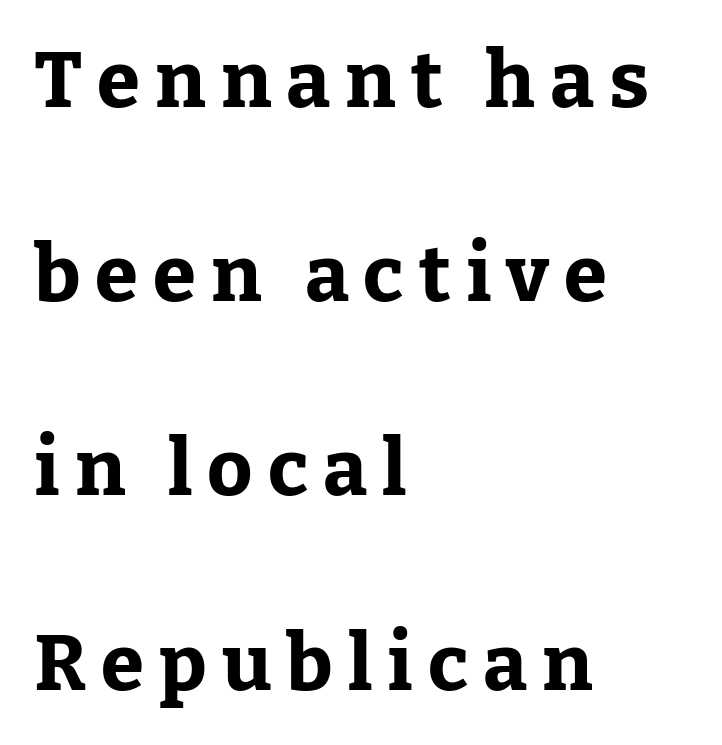
Q: Is the text bold? A: Yes.
Q: Is the text italic (slanted)? A: No, it is upright.
Q: Is the typeface a serif or a sans-serif typeface? A: Serif.
Q: Is the text underlined? A: No.
Q: How is the paragraph aligned? A: Left-aligned.
Q: Is the spacing between lines tight, normal or loose? A: Loose.
Q: Width (condensed, normal, or wide)? A: Normal.
Q: Stroke contrast? A: Low.
Q: x-height? A: Medium.
Q: Monospaced? A: No.
